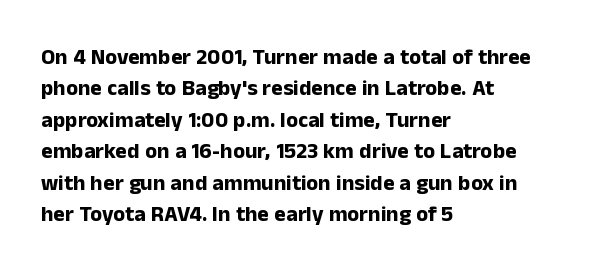
The vertical gap from one line to the next is medium. Bold? Absolutely — the strokes are thick and heavy. Plain, unruled lines of type. The ragged edge is on the right, which tells us the setting is flush left.
